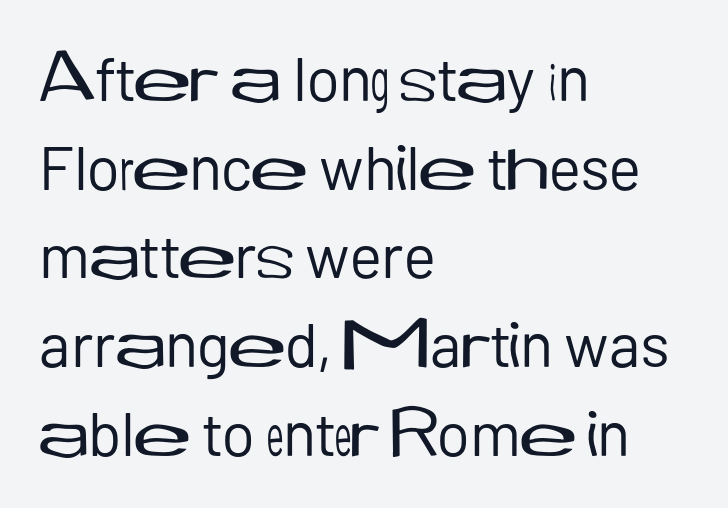
Q: Is the text bold? A: No.
Q: Is the text italic (slanted)? A: No, it is upright.
Q: Is the typeface a serif or a sans-serif typeface? A: Sans-serif.
Q: Is the text underlined? A: No.
Q: How is the paragraph aligned? A: Left-aligned.
Q: Is the spacing between letters normal or unusually wide? A: Normal.
Q: Is the spacing between lines tight, normal or loose? A: Normal.
Q: Width (condensed, normal, or wide)? A: Normal.
Q: Stroke contrast? A: Low.
Q: x-height? A: Medium.
Q: Monospaced? A: No.
